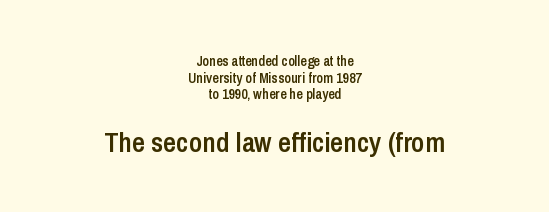
{"serif": "no", "italic": "no", "bold": "semi", "weight": "semibold", "width": "condensed", "stroke_contrast": "low", "x_height": "medium", "monospaced": "no", "underline": "no", "align": "center", "line_spacing_ratio": 1.18, "letter_spacing": "normal", "letter_spacing_em": 0.0, "larger_block": "second", "size_ratio": 2.0, "glyph_px": 28}
